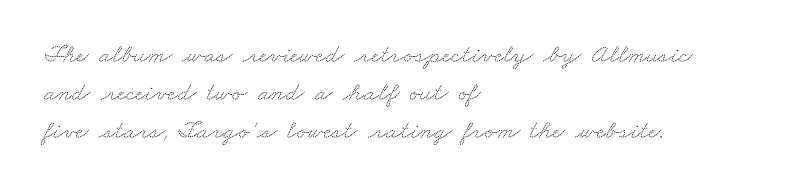
These lines sit exactly where default settings would place them. Compared with a centered layout, this one pins lines to the left instead. Each word holds together tightly as a unit, with standard inter-letter gaps. Unmarked baselines from the first word to the last.
